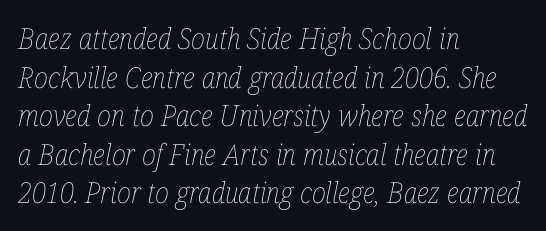
{"italic": "yes", "lean": "right", "slant_degrees": 12, "bold": "no", "weight": "thin", "width": "condensed", "stroke_contrast": "low", "x_height": "medium", "monospaced": "no", "underline": "no", "align": "left", "line_spacing": "normal", "line_spacing_ratio": 1.33, "letter_spacing": "normal", "letter_spacing_em": 0.0, "glyph_px": 29}
